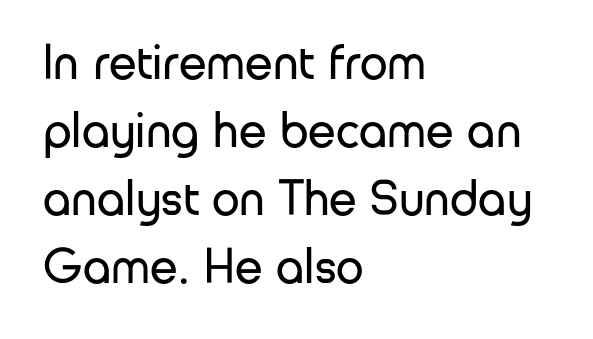
Q: Is the text bold? A: No.
Q: Is the text italic (slanted)? A: No, it is upright.
Q: Is the typeface a serif or a sans-serif typeface? A: Sans-serif.
Q: Is the text underlined? A: No.
Q: How is the paragraph aligned? A: Left-aligned.
Q: Is the spacing between letters normal or unusually wide? A: Normal.
Q: Is the spacing between lines tight, normal or loose? A: Normal.
Q: Width (condensed, normal, or wide)? A: Normal.
Q: Stroke contrast? A: Low.
Q: x-height? A: Medium.
Q: Monospaced? A: No.
